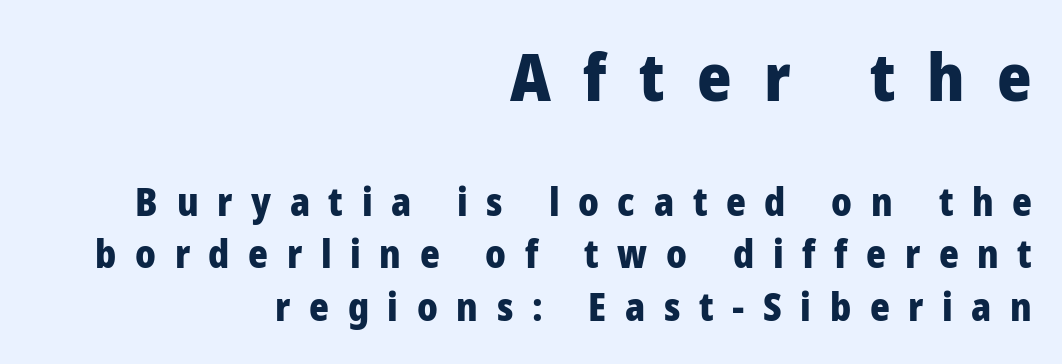
The setting favours the right margin, as signatures and pull-quotes sometimes do. The block sitting higher on the canvas is the one with enlarged characters. Spacing verdict: proportional, widths tailored to each character. Tracking value appears strongly positive — letters spread wide. Characters remain perfectly vertical along every line.
